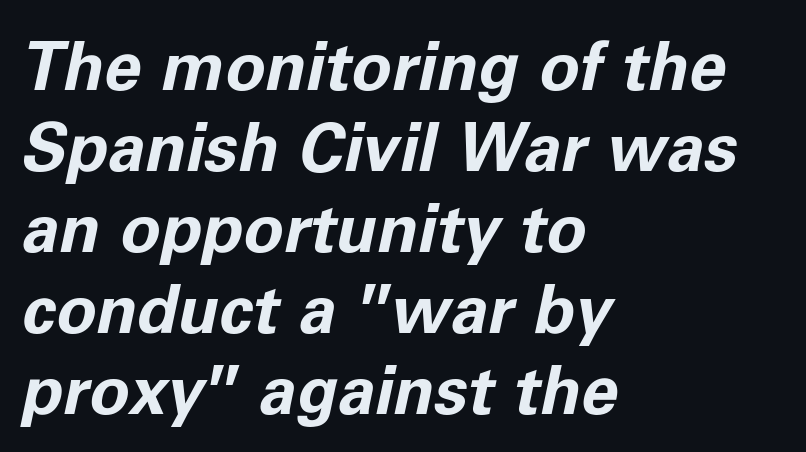
Q: Is the text bold? A: Yes.
Q: Is the text italic (slanted)? A: Yes, it leans right by about 11 degrees.
Q: Is the text underlined? A: No.
Q: How is the paragraph aligned? A: Left-aligned.
Q: Is the spacing between letters normal or unusually wide? A: Normal.
Q: Width (condensed, normal, or wide)? A: Normal.
Q: Stroke contrast? A: Low.
Q: x-height? A: Medium.
Q: Monospaced? A: No.
